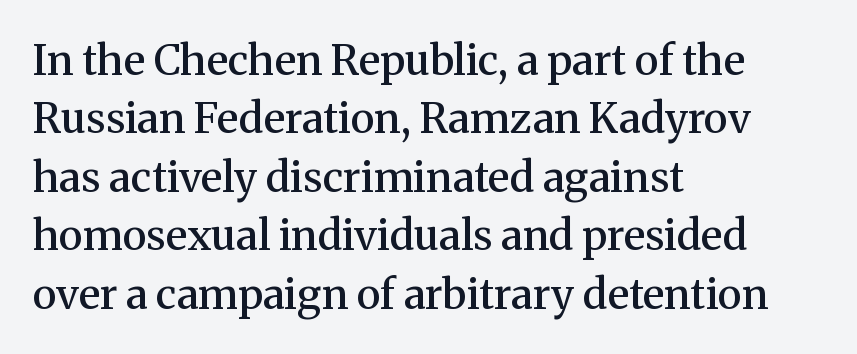
Look at the tracking — it's just the regular setting, nothing added. How heavy is the stroke? Medium-heavy — a semibold, shy of bold. The paragraph shown leans on its left margin. The face used here is proportionally spaced, like ordinary book or web type.
